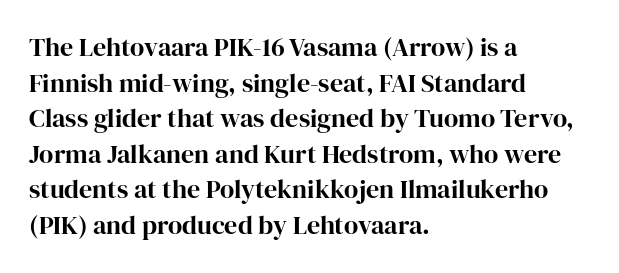
Compared with a centered layout, this one pins lines to the left instead. These lines were composed using upright roman letters. The type is set solid horizontally, with unmodified tracking. Vertical spacing — default. A bare baseline throughout the passage.
